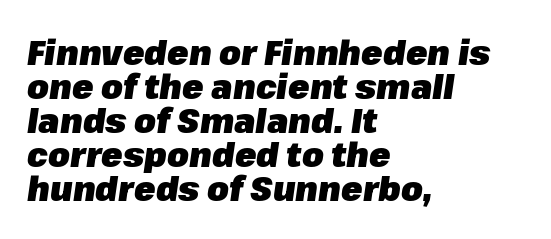
Visually the block forms a straight wall on the left and a jagged coastline on the right. Set as a true bold cut, around the 700 mark. The space beneath each line is pristine and unruled. This sample uses plain, unmodified letter spacing.
